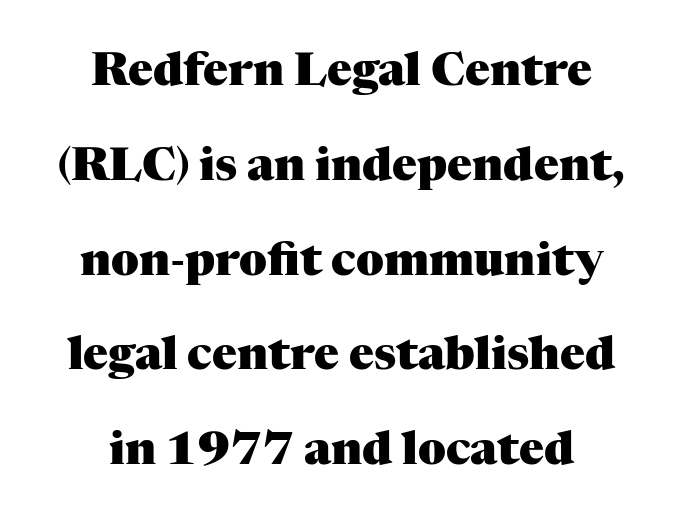
The image shows 46 px heavy serif type, upright; set loose line spacing (2.06x), normal letter spacing, not underlined; medium stroke contrast and a medium x-height.
